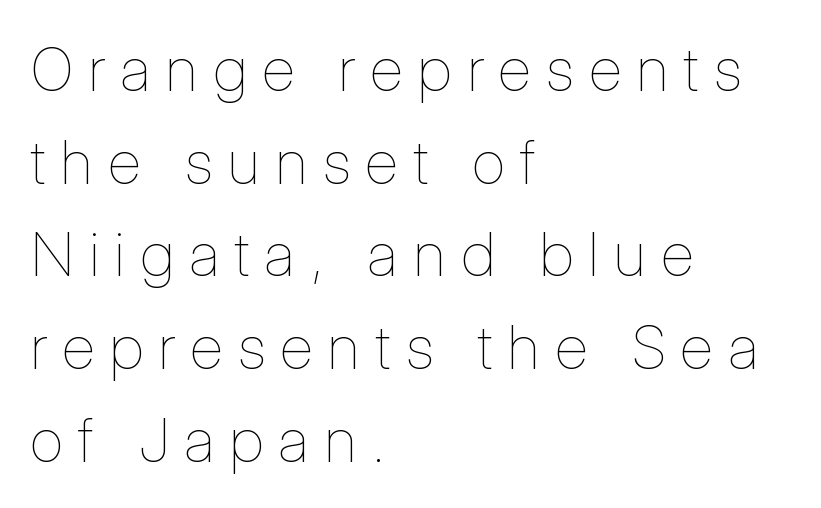
{"italic": "no", "bold": "no", "weight": "thin", "width": "condensed", "stroke_contrast": "low", "x_height": "medium", "monospaced": "no", "underline": "no", "align": "left", "line_spacing": "normal", "line_spacing_ratio": 1.52, "letter_spacing": "wide", "letter_spacing_em": 0.26, "glyph_px": 61}
